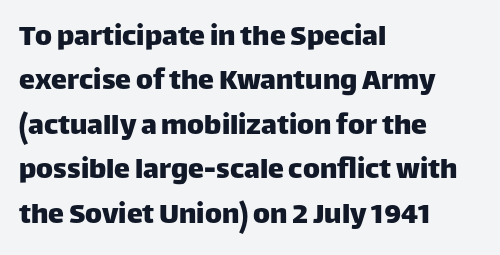
{"serif": "no", "italic": "no", "width": "normal", "stroke_contrast": "low", "x_height": "large", "monospaced": "no", "underline": "no", "align": "left", "line_spacing": "normal", "line_spacing_ratio": 1.39, "letter_spacing": "normal", "letter_spacing_em": 0.0, "glyph_px": 32}
